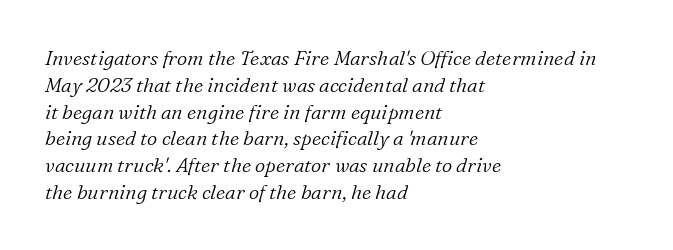
Q: Is the text bold? A: No.
Q: Is the text italic (slanted)? A: Yes, it leans right by about 16 degrees.
Q: Is the text underlined? A: No.
Q: How is the paragraph aligned? A: Left-aligned.
Q: Is the spacing between letters normal or unusually wide? A: Normal.
Q: Is the spacing between lines tight, normal or loose? A: Normal.
